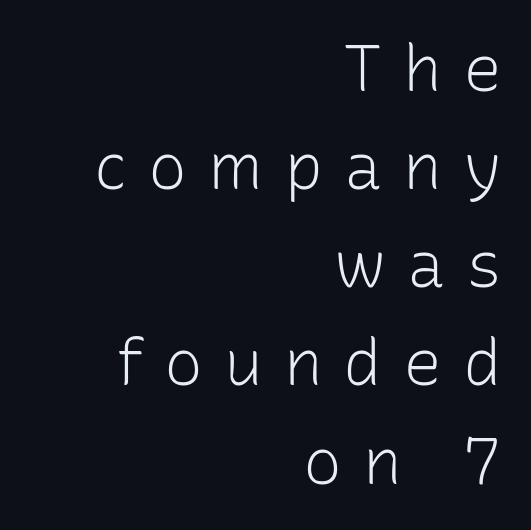
Q: Is the text bold? A: No.
Q: Is the text italic (slanted)? A: No, it is upright.
Q: Is the typeface a serif or a sans-serif typeface? A: Sans-serif.
Q: Is the text underlined? A: No.
Q: How is the paragraph aligned? A: Right-aligned.
Q: Is the spacing between letters normal or unusually wide? A: Unusually wide.
Q: Is the spacing between lines tight, normal or loose? A: Normal.
Q: Width (condensed, normal, or wide)? A: Normal.
Q: Stroke contrast? A: Low.
Q: x-height? A: Medium.
Q: Monospaced? A: No.
